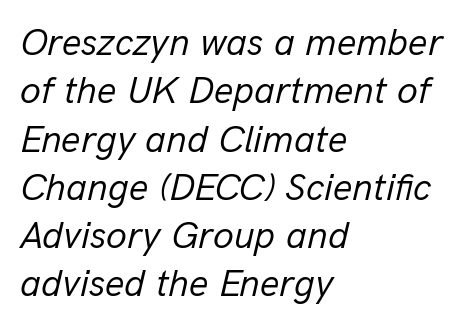
{"italic": "yes", "lean": "right", "slant_degrees": 13, "bold": "no", "weight": "regular", "width": "normal", "stroke_contrast": "low", "x_height": "medium", "monospaced": "no", "underline": "no", "align": "left", "line_spacing": "normal", "line_spacing_ratio": 1.27, "letter_spacing": "normal", "letter_spacing_em": 0.0, "glyph_px": 38}
